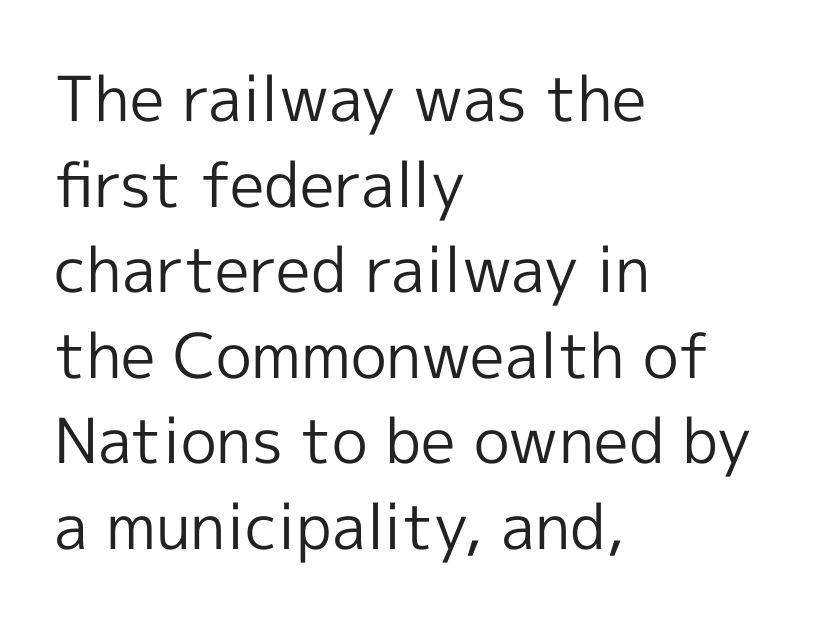
The passage shown is typed in a proportional face where columns would drift. Glance below the letters and you will spot only blank space. This sample keeps an unexceptional amount of space between lines. Grotesque or geometric, the face here clearly has no serifs. Is this a heavy cut? Hardly; it is regular or lighter. Line beginnings align vertically; line endings do not.
